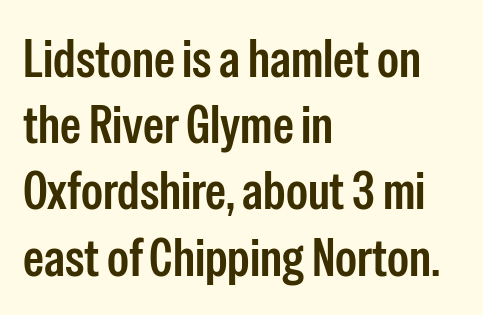
{"serif": "no", "italic": "no", "width": "condensed", "stroke_contrast": "low", "x_height": "medium", "monospaced": "no", "underline": "no", "align": "left", "line_spacing": "normal", "line_spacing_ratio": 1.25, "letter_spacing": "normal", "letter_spacing_em": 0.0, "glyph_px": 53}
